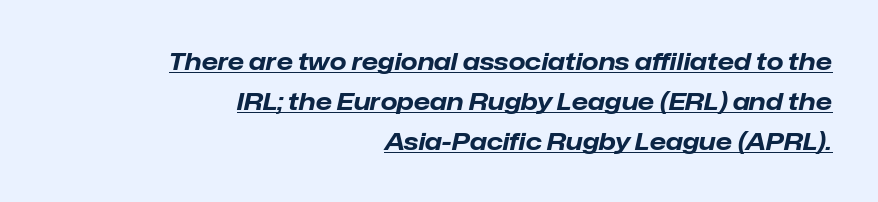
{"italic": "yes", "lean": "right", "slant_degrees": 12, "bold": "yes", "underline": "yes", "align": "right", "line_spacing": "normal", "line_spacing_ratio": 1.66, "letter_spacing": "normal", "letter_spacing_em": 0.0, "glyph_px": 24}
